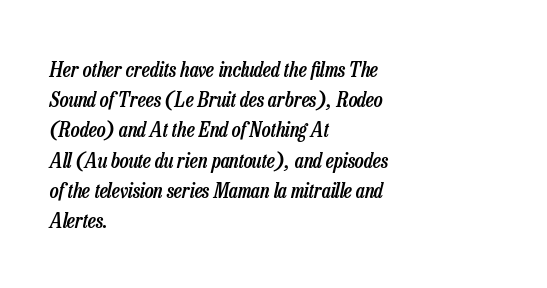
The whole block is typeset with a tilt. This is moderately heavy type, rendered in semibold. Any mark beneath the type? The region is blank. The face used here is rendered with its standard letterfit. Caption: multi-line text, flush left, ragged right.
